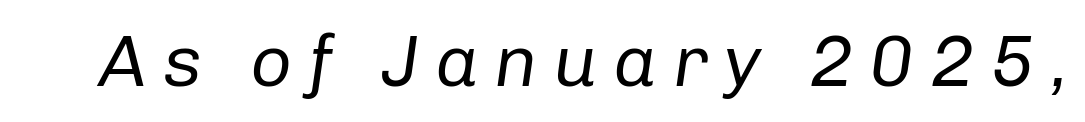
{"italic": "yes", "lean": "right", "slant_degrees": 8, "bold": "no", "weight": "regular", "width": "normal", "stroke_contrast": "low", "x_height": "medium", "monospaced": "no", "underline": "no", "letter_spacing": "wide", "letter_spacing_em": 0.21, "glyph_px": 73}
